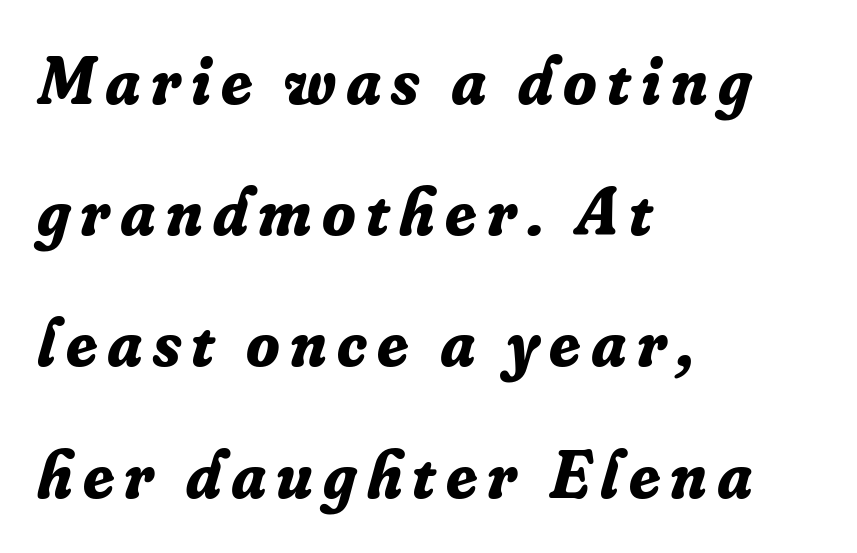
Unmarked baselines from the first word to the last. Leading is clearly above the norm, producing a sparse column. This sample uses a serif face. The lettering tilts uniformly, giving the passage an italic look. What weight is shown? A full bold with thick strokes.
